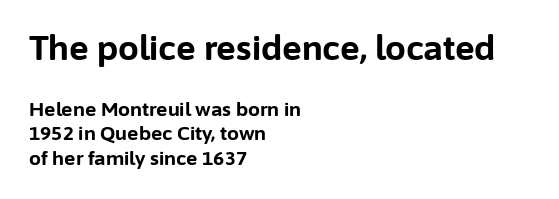
The image shows 33 px bold sans-serif type, upright; set left-aligned, normal line spacing (1.29x), normal letter spacing, not underlined; the first (top) block is 1.74x larger; low stroke contrast and a medium x-height.
